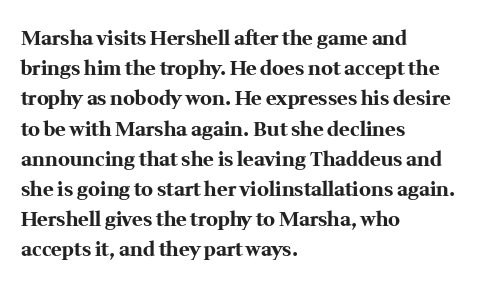
{"italic": "no", "bold": "yes", "underline": "no", "align": "left", "line_spacing": "normal", "line_spacing_ratio": 1.51, "letter_spacing": "normal", "letter_spacing_em": 0.0, "glyph_px": 20}
